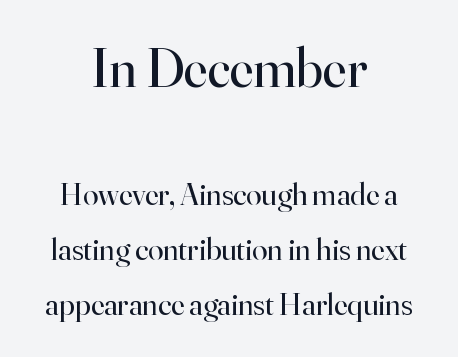
The image shows 55 px regular-weight serif type, upright; set centered, line spacing 1.77x, normal letter spacing, not underlined; the first (top) block is 1.77x larger; high stroke contrast and a small x-height.
